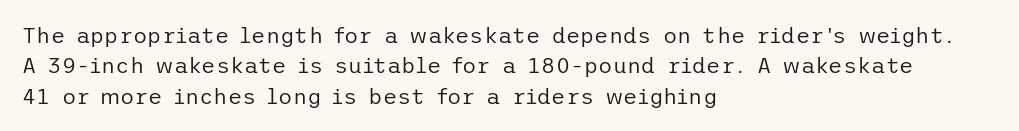
{"italic": "no", "bold": "no", "underline": "no", "align": "left", "line_spacing": "normal", "line_spacing_ratio": 1.38, "letter_spacing": "normal", "letter_spacing_em": 0.0, "glyph_px": 22}
